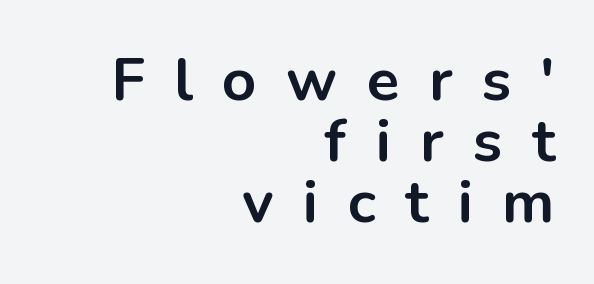
Q: Is the text bold? A: Yes.
Q: Is the text italic (slanted)? A: No, it is upright.
Q: Is the typeface a serif or a sans-serif typeface? A: Sans-serif.
Q: Is the text underlined? A: No.
Q: How is the paragraph aligned? A: Right-aligned.
Q: Is the spacing between letters normal or unusually wide? A: Unusually wide.
Q: Is the spacing between lines tight, normal or loose? A: Tight.
Q: Width (condensed, normal, or wide)? A: Normal.
Q: Stroke contrast? A: Low.
Q: x-height? A: Medium.
Q: Monospaced? A: No.
